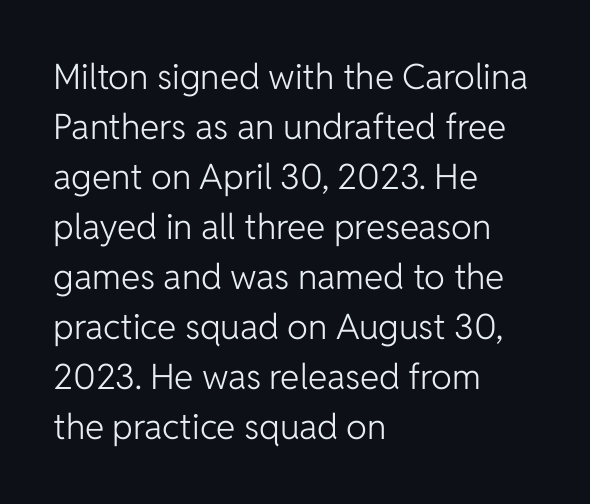
Q: Is the text bold? A: No.
Q: Is the text italic (slanted)? A: No, it is upright.
Q: Is the typeface a serif or a sans-serif typeface? A: Sans-serif.
Q: Is the text underlined? A: No.
Q: How is the paragraph aligned? A: Left-aligned.
Q: Is the spacing between letters normal or unusually wide? A: Normal.
Q: Is the spacing between lines tight, normal or loose? A: Normal.
Q: Width (condensed, normal, or wide)? A: Normal.
Q: Stroke contrast? A: Low.
Q: x-height? A: Medium.
Q: Monospaced? A: No.
